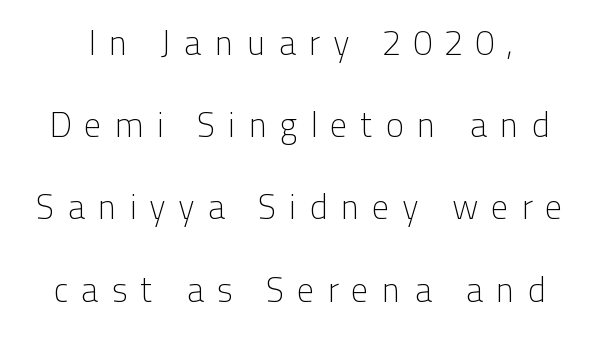
The image shows 35 px light sans-serif type, upright; set loose line spacing (2.35x), unusually wide letter spacing (+0.35 em), not underlined; low stroke contrast and a medium x-height.
